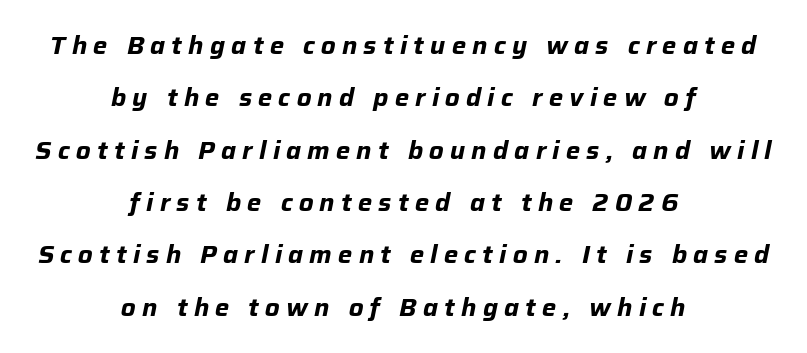
Any mark beneath the type? The region is blank. Emphasis-style slanted type is in use. Words appear elongated and porous because spacing is wide. The lines are spread far apart with generous leading.
